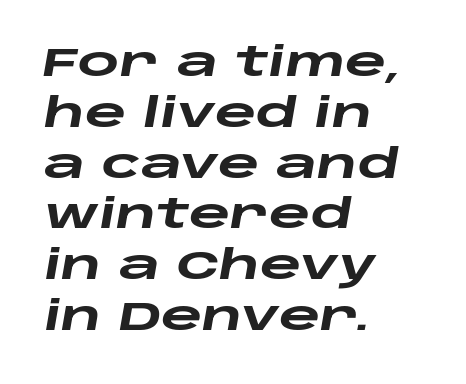
Q: Is the text bold? A: Yes.
Q: Is the text italic (slanted)? A: Yes, it leans right by about 10 degrees.
Q: Is the text underlined? A: No.
Q: How is the paragraph aligned? A: Left-aligned.
Q: Is the spacing between letters normal or unusually wide? A: Normal.
Q: Is the spacing between lines tight, normal or loose? A: Normal.
Q: Width (condensed, normal, or wide)? A: Wide.
Q: Stroke contrast? A: Low.
Q: x-height? A: Large.
Q: Monospaced? A: No.
